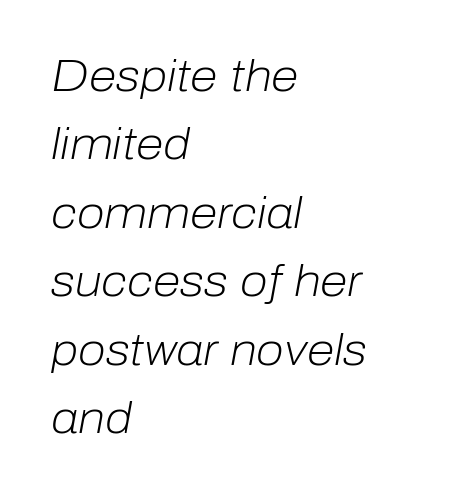
{"italic": "yes", "lean": "right", "slant_degrees": 10, "bold": "no", "weight": "light", "width": "normal", "stroke_contrast": "low", "x_height": "medium", "monospaced": "no", "underline": "no", "align": "left", "line_spacing": "normal", "line_spacing_ratio": 1.52, "letter_spacing": "normal", "letter_spacing_em": 0.0, "glyph_px": 45}
